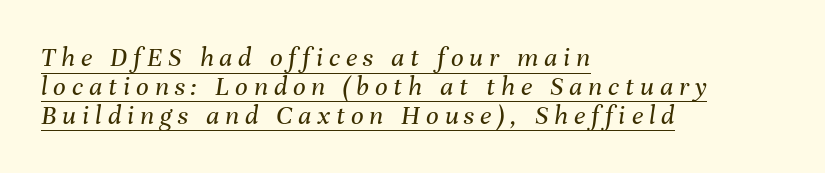
{"italic": "yes", "lean": "right", "slant_degrees": 8, "bold": "no", "weight": "regular", "width": "normal", "stroke_contrast": "medium", "x_height": "medium", "monospaced": "no", "underline": "yes", "align": "left", "line_spacing": "tight", "line_spacing_ratio": 1.03, "letter_spacing": "wide", "letter_spacing_em": 0.21, "glyph_px": 28}
